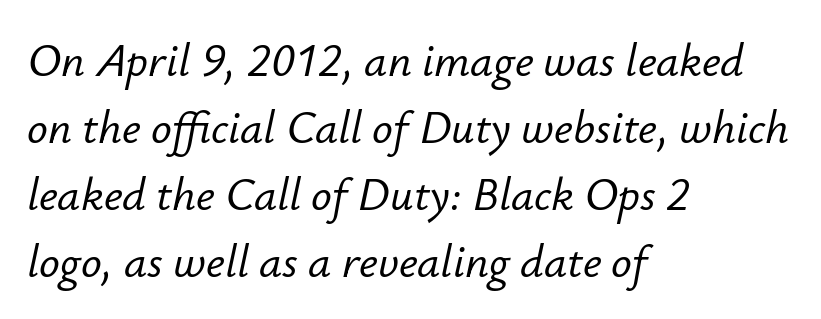
The image shows 46 px text type, italic (leaning right); set left-aligned, normal line spacing (1.46x), normal letter spacing, not underlined; low stroke contrast and a small x-height.
